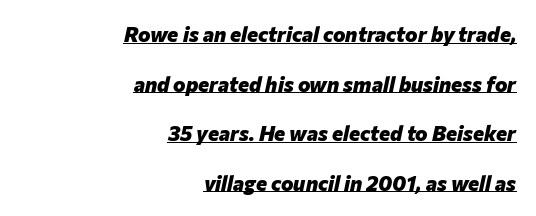
{"italic": "yes", "lean": "right", "slant_degrees": 12, "bold": "yes", "underline": "yes", "align": "right", "line_spacing": "loose", "line_spacing_ratio": 2.36, "letter_spacing": "normal", "letter_spacing_em": 0.0, "glyph_px": 21}
